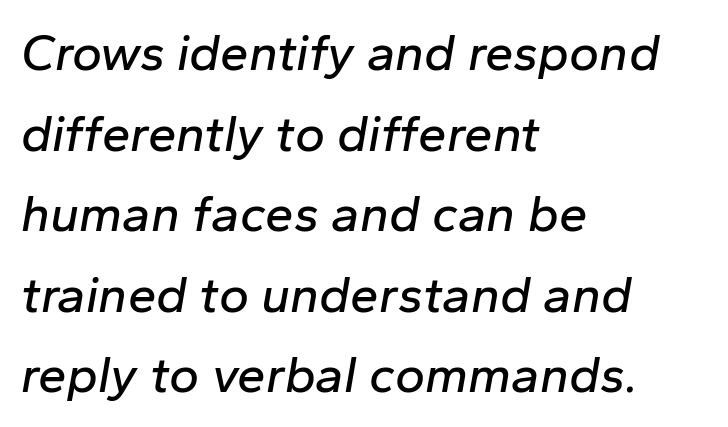
{"italic": "yes", "lean": "right", "slant_degrees": 10, "width": "normal", "stroke_contrast": "low", "x_height": "medium", "monospaced": "no", "underline": "no", "align": "left", "line_spacing": "normal", "line_spacing_ratio": 1.58, "letter_spacing": "normal", "letter_spacing_em": 0.0, "glyph_px": 51}
